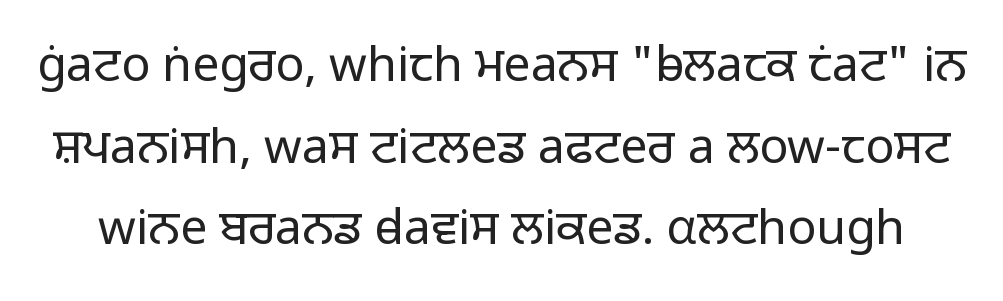
{"serif": "no", "italic": "no", "bold": "no", "weight": "light", "width": "normal", "stroke_contrast": "low", "x_height": "medium", "monospaced": "no", "underline": "no", "line_spacing": "normal", "line_spacing_ratio": 1.7, "letter_spacing": "normal", "letter_spacing_em": 0.0, "glyph_px": 48}
